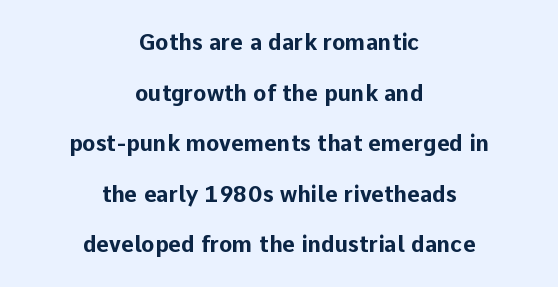
The image shows 22 px bold type, upright; set centered, loose line spacing (2.3x), normal letter spacing, not underlined.
